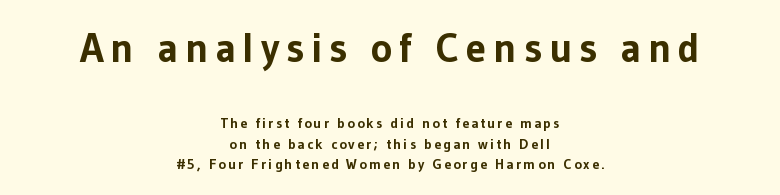
The image shows 41 px bold sans-serif type, upright; set centered, normal line spacing (1.45x), not underlined; the first (top) block is 2.93x larger; low stroke contrast and a medium x-height.
